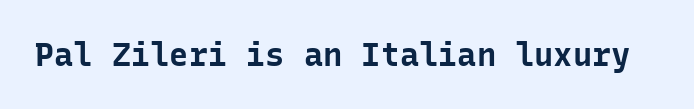
Does the type have serifs? No, each stem ends abruptly. No word sits above an underline. Strong, thick strokes mark this as bold type. When letters stand straight like this, we call the style roman or upright. Tracking here is standard; glyphs follow each other at the usual distance. Do the characters align in a grid? Yes, the font is monospaced.
